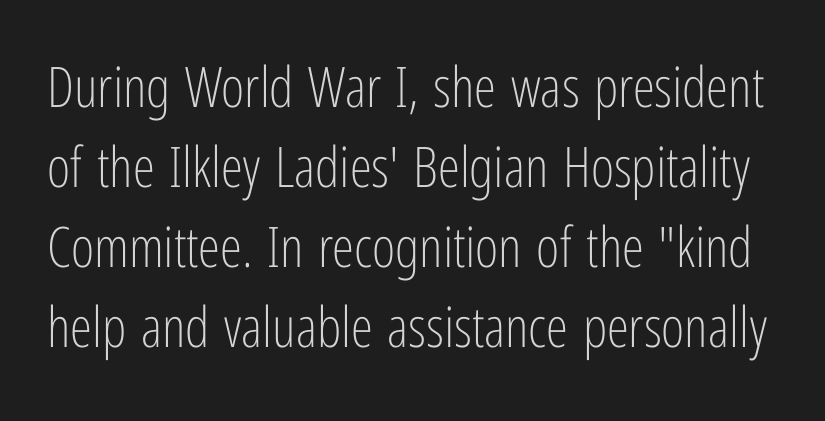
Q: Is the text bold? A: No.
Q: Is the text italic (slanted)? A: No, it is upright.
Q: Is the typeface a serif or a sans-serif typeface? A: Sans-serif.
Q: Is the text underlined? A: No.
Q: Is the spacing between letters normal or unusually wide? A: Normal.
Q: Is the spacing between lines tight, normal or loose? A: Normal.
Q: Width (condensed, normal, or wide)? A: Condensed.
Q: Stroke contrast? A: Low.
Q: x-height? A: Medium.
Q: Monospaced? A: No.
